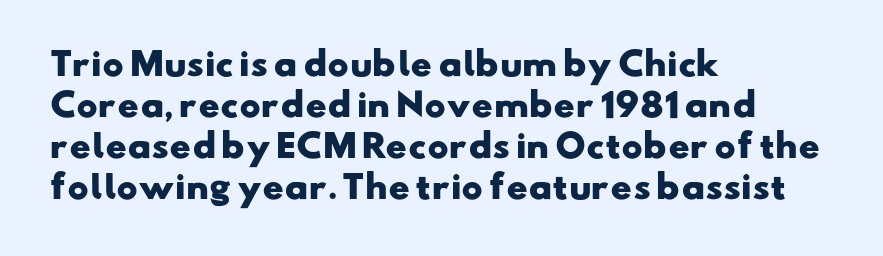
The image shows 32 px heavy, wide sans-serif type; set left-aligned, normal line spacing (1.28x), normal letter spacing, not underlined; low stroke contrast and a small x-height.
